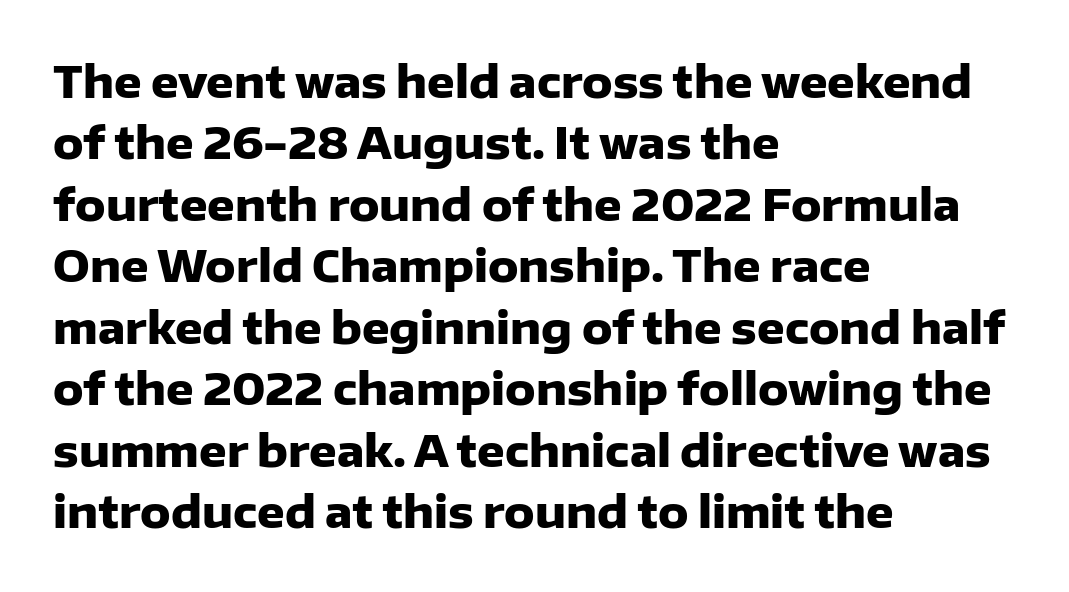
Vertical spacing — default. Chunky letters — that's bold for sure. Grotesque or geometric, the face here clearly has no serifs. Glance below the letters and you will spot only blank space. Every character sits straight up, as roman type does.
